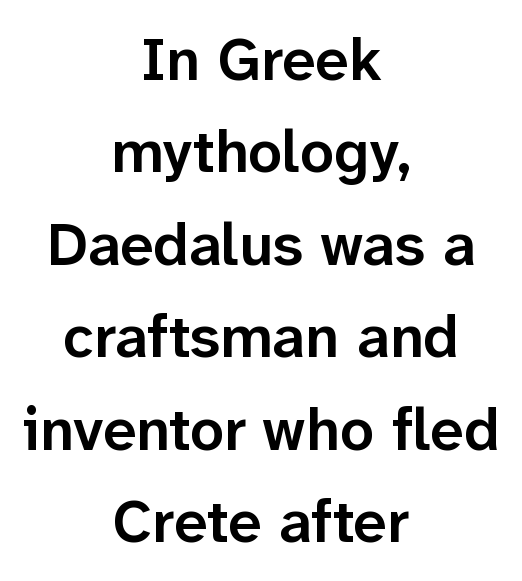
{"serif": "no", "italic": "no", "bold": "semi", "weight": "semibold", "width": "normal", "stroke_contrast": "low", "x_height": "medium", "monospaced": "no", "underline": "no", "align": "center", "line_spacing": "normal", "line_spacing_ratio": 1.54, "letter_spacing": "normal", "letter_spacing_em": 0.0, "glyph_px": 60}
